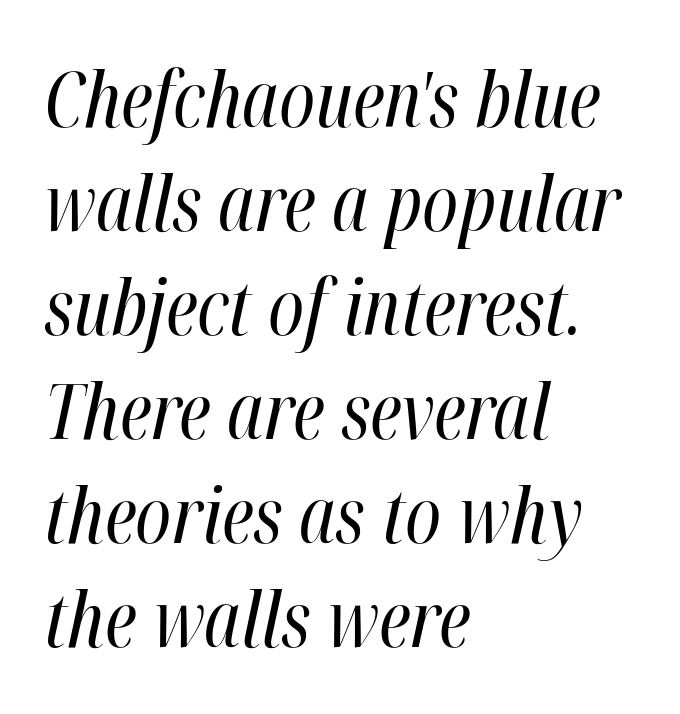
A student would call this left alignment; a typographer would say flush left, rag right. The line-height multiplier appears to be the usual default. No letter is thick-stroked: the sample isn't bold. Italic: yes, the glyphs are oblique. Proportional: the letters do not fall into vertical columns. The type is set solid horizontally, with unmodified tracking.
